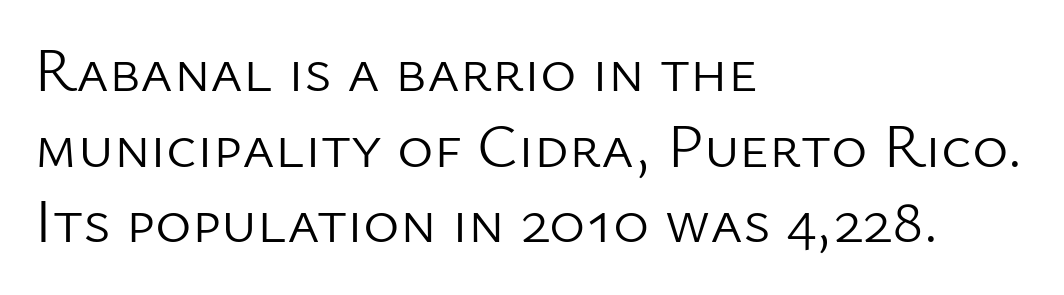
{"serif": "no", "italic": "no", "bold": "no", "weight": "light", "width": "normal", "stroke_contrast": "low", "x_height": "medium", "monospaced": "no", "underline": "no", "align": "left", "line_spacing_ratio": 1.22, "letter_spacing": "normal", "letter_spacing_em": 0.0, "glyph_px": 62}
